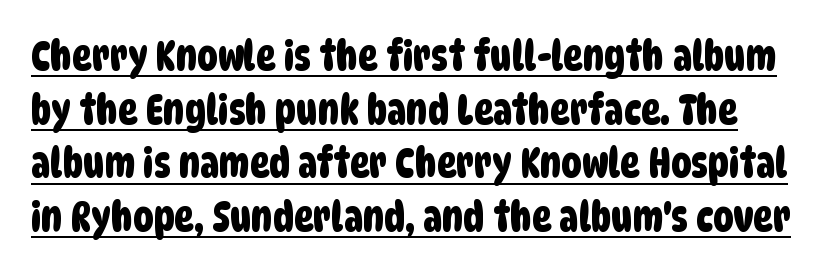
{"serif": "no", "width": "condensed", "stroke_contrast": "low", "x_height": "large", "monospaced": "no", "underline": "yes", "line_spacing": "normal", "line_spacing_ratio": 1.31, "letter_spacing": "normal", "letter_spacing_em": 0.0, "glyph_px": 41}
